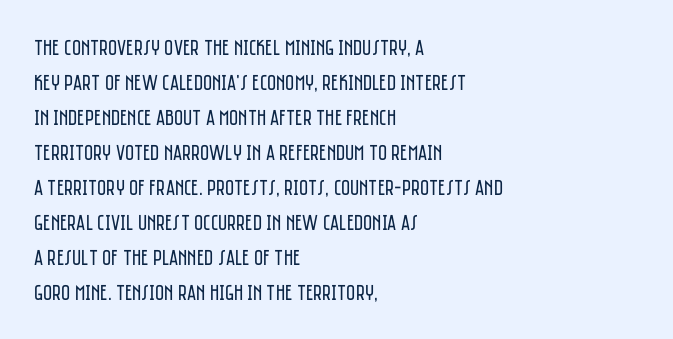
{"italic": "no", "bold": "no", "underline": "no", "align": "left", "line_spacing": "normal", "line_spacing_ratio": 1.59, "letter_spacing": "normal", "letter_spacing_em": 0.0, "glyph_px": 22}
